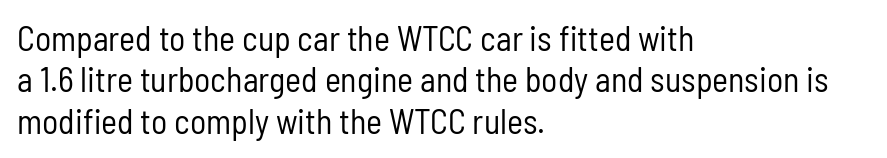
The image shows 34 px regular-weight, condensed sans-serif type, upright; set left-aligned, line spacing 1.22x, normal letter spacing, not underlined; low stroke contrast and a medium x-height.
